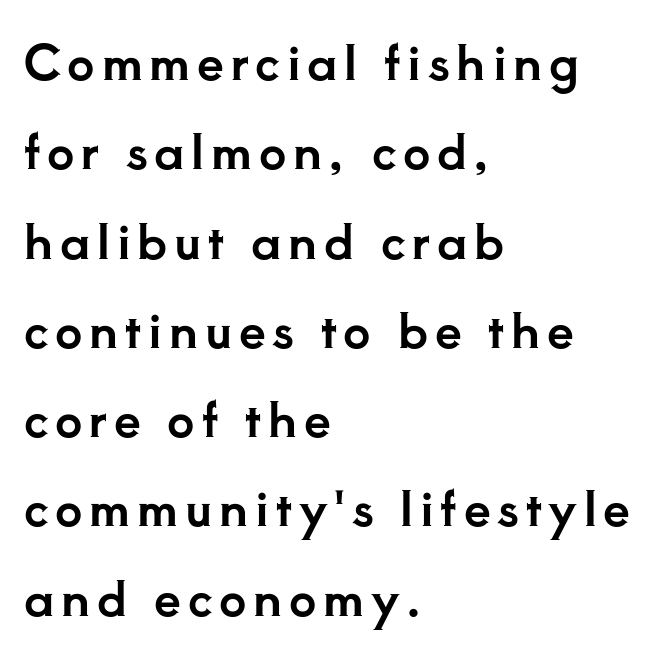
The image shows 48 px serif type, upright; set left-aligned, line spacing 1.86x, not underlined; low stroke contrast and a small x-height.
